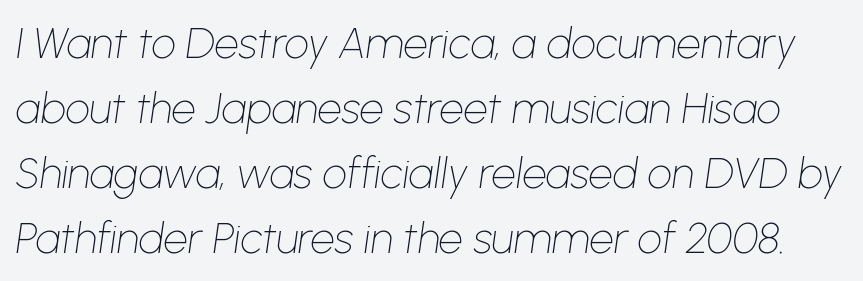
Q: Is the text bold? A: No.
Q: Is the text italic (slanted)? A: Yes, it leans right by about 8 degrees.
Q: Is the text underlined? A: No.
Q: Is the spacing between letters normal or unusually wide? A: Normal.
Q: Is the spacing between lines tight, normal or loose? A: Normal.
Q: Width (condensed, normal, or wide)? A: Normal.
Q: Stroke contrast? A: Low.
Q: x-height? A: Medium.
Q: Monospaced? A: No.
